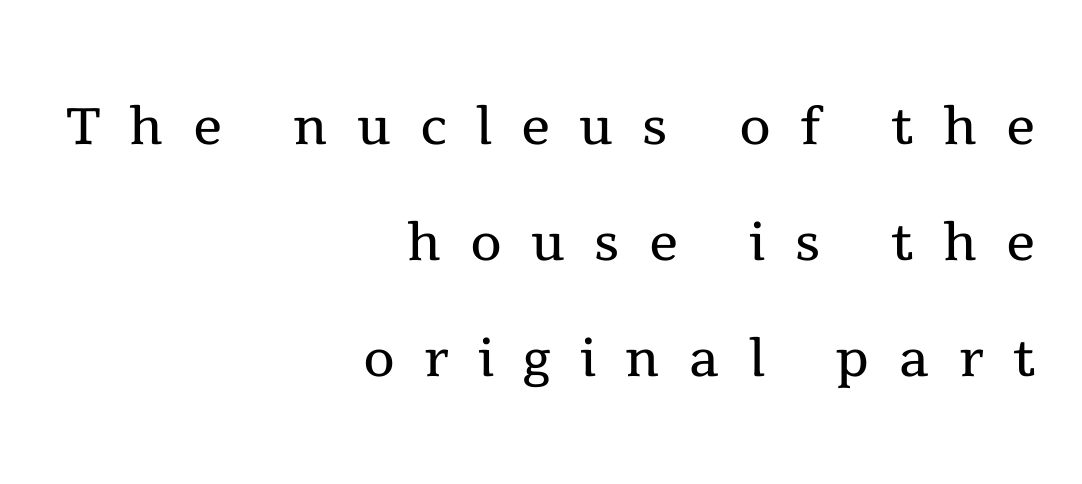
The image shows 73 px regular-weight serif type, upright; set right-aligned, normal line spacing (1.59x), unusually wide letter spacing (+0.4 em), not underlined; a medium x-height.
